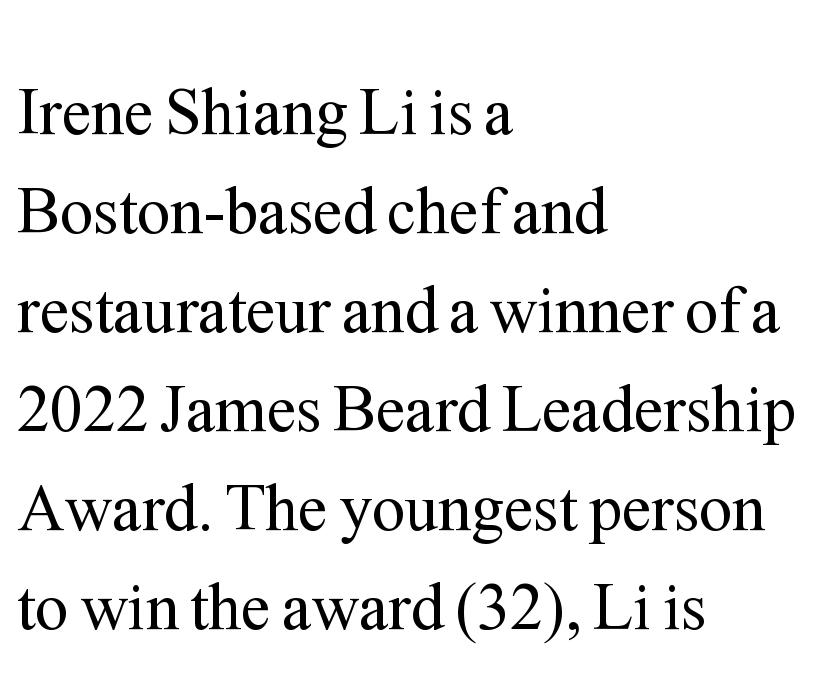
Q: Is the text bold? A: No.
Q: Is the text italic (slanted)? A: No, it is upright.
Q: Is the typeface a serif or a sans-serif typeface? A: Serif.
Q: Is the text underlined? A: No.
Q: How is the paragraph aligned? A: Left-aligned.
Q: Is the spacing between letters normal or unusually wide? A: Normal.
Q: Is the spacing between lines tight, normal or loose? A: Normal.
Q: Width (condensed, normal, or wide)? A: Normal.
Q: Stroke contrast? A: Medium.
Q: x-height? A: Medium.
Q: Monospaced? A: No.
